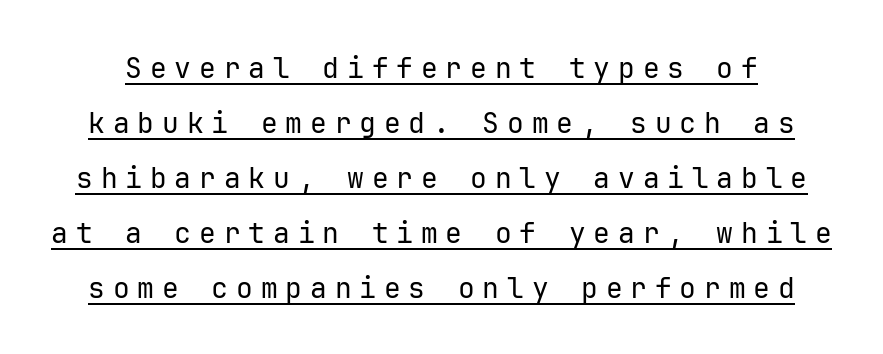
Q: Is the text bold? A: No.
Q: Is the text italic (slanted)? A: No, it is upright.
Q: Is the typeface a serif or a sans-serif typeface? A: Sans-serif.
Q: Is the text underlined? A: Yes.
Q: Is the spacing between letters normal or unusually wide? A: Unusually wide.
Q: Is the spacing between lines tight, normal or loose? A: Loose.
Q: Width (condensed, normal, or wide)? A: Normal.
Q: Stroke contrast? A: Low.
Q: x-height? A: Medium.
Q: Monospaced? A: Yes.
